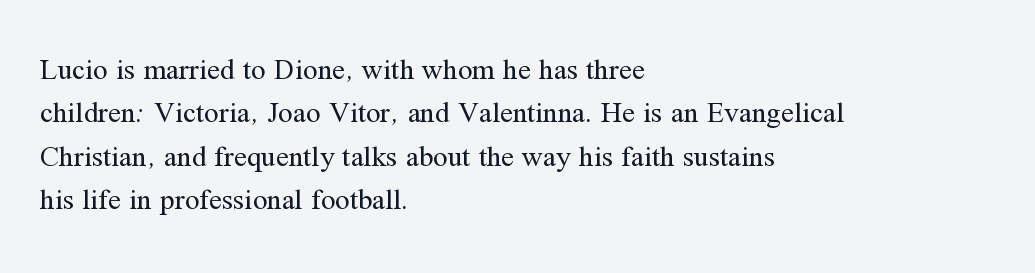
{"serif": "yes", "italic": "no", "bold": "no", "weight": "regular", "width": "normal", "stroke_contrast": "medium", "x_height": "medium", "monospaced": "no", "underline": "no", "align": "left", "line_spacing": "normal", "line_spacing_ratio": 1.5, "letter_spacing": "normal", "letter_spacing_em": 0.0, "glyph_px": 29}
